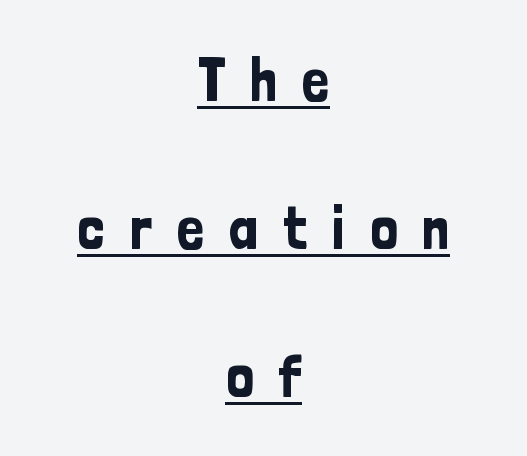
{"serif": "no", "italic": "no", "width": "condensed", "stroke_contrast": "low", "x_height": "medium", "monospaced": "no", "underline": "yes", "align": "center", "line_spacing": "loose", "line_spacing_ratio": 2.43, "letter_spacing": "wide", "letter_spacing_em": 0.41, "glyph_px": 61}
